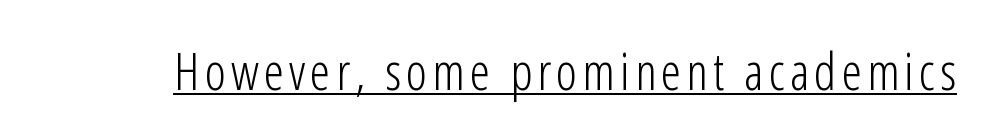
The specimen includes a rule beneath the text block's lines. The typeface chosen for these lines omits serifs. Note the varied advance widths — an 'i' is clearly narrower than an 'm'. Do the letters lean? They stand straight. Weight class: somewhere from thin through regular.
